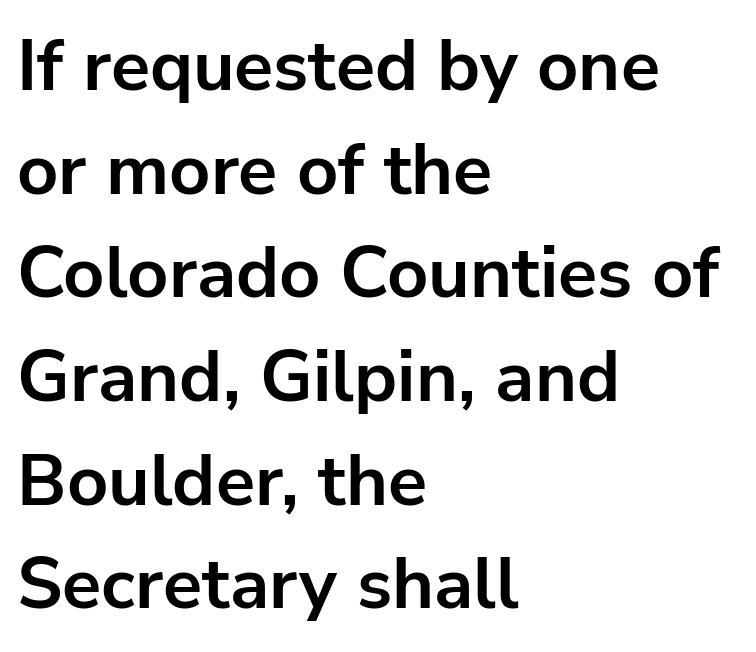
Q: Is the text bold? A: Yes.
Q: Is the text italic (slanted)? A: No, it is upright.
Q: Is the typeface a serif or a sans-serif typeface? A: Sans-serif.
Q: Is the text underlined? A: No.
Q: How is the paragraph aligned? A: Left-aligned.
Q: Is the spacing between letters normal or unusually wide? A: Normal.
Q: Is the spacing between lines tight, normal or loose? A: Normal.
Q: Width (condensed, normal, or wide)? A: Normal.
Q: Stroke contrast? A: Low.
Q: x-height? A: Medium.
Q: Monospaced? A: No.
